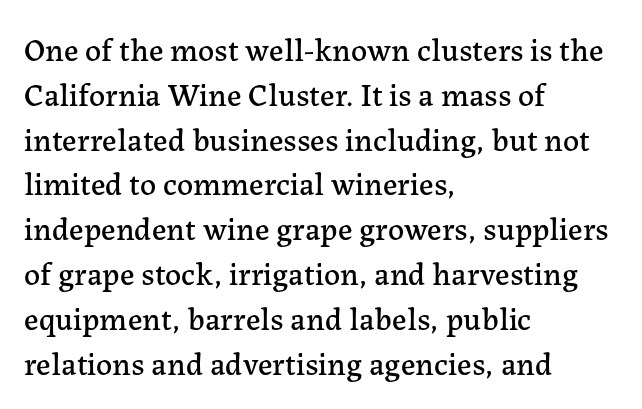
{"serif": "yes", "italic": "no", "width": "normal", "stroke_contrast": "low", "x_height": "medium", "monospaced": "no", "underline": "no", "align": "left", "line_spacing": "normal", "line_spacing_ratio": 1.4, "letter_spacing": "normal", "letter_spacing_em": 0.0, "glyph_px": 32}
